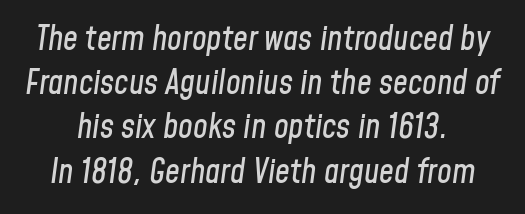
{"italic": "yes", "lean": "right", "slant_degrees": 8, "width": "condensed", "stroke_contrast": "low", "x_height": "medium", "monospaced": "no", "underline": "no", "line_spacing": "normal", "line_spacing_ratio": 1.34, "letter_spacing": "normal", "letter_spacing_em": 0.0, "glyph_px": 33}
